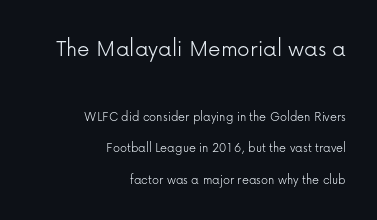
Type size steps down from the first block to the second. Stem width sits at or under what a default text font uses. The lines in this sample share a right terminus and differ only in where they begin. Tall strokes in this sample are plumb rather than angled.
